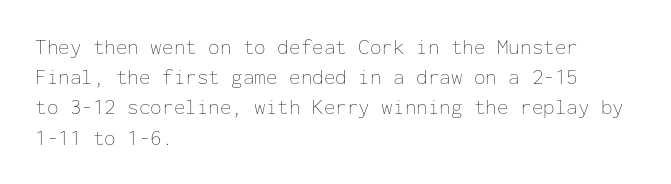
The image shows 21 px text type, upright; set left-aligned, normal line spacing (1.44x), normal letter spacing, not underlined.
